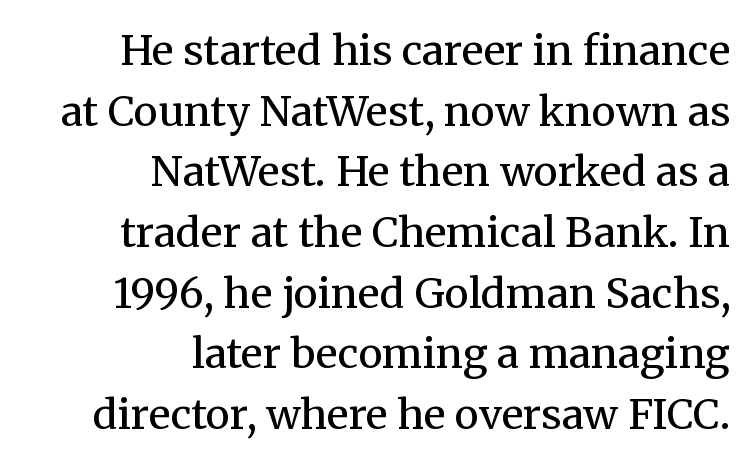
{"serif": "yes", "italic": "no", "bold": "no", "weight": "regular", "width": "normal", "stroke_contrast": "medium", "x_height": "medium", "monospaced": "no", "underline": "no", "align": "right", "line_spacing": "normal", "line_spacing_ratio": 1.48, "letter_spacing": "normal", "letter_spacing_em": 0.0, "glyph_px": 41}
